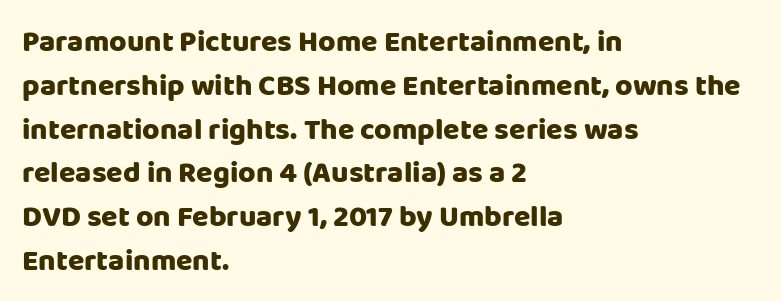
The image shows 30 px sans-serif type, upright; set left-aligned, normal line spacing (1.46x), normal letter spacing, not underlined; low stroke contrast and a large x-height.
